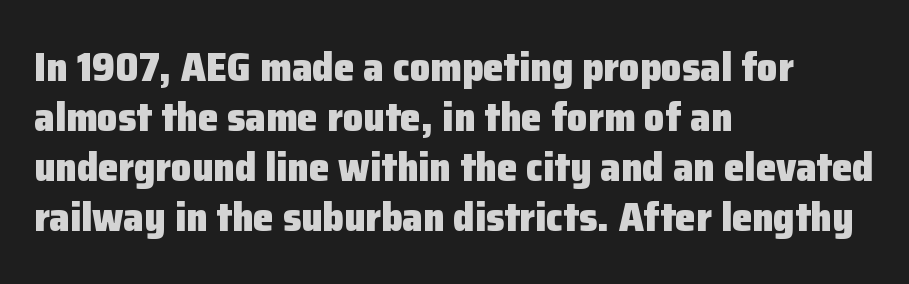
{"serif": "no", "italic": "no", "bold": "yes", "weight": "heavy", "width": "normal", "stroke_contrast": "low", "x_height": "medium", "monospaced": "no", "underline": "no", "align": "left", "line_spacing_ratio": 1.22, "letter_spacing": "normal", "letter_spacing_em": 0.0, "glyph_px": 41}
